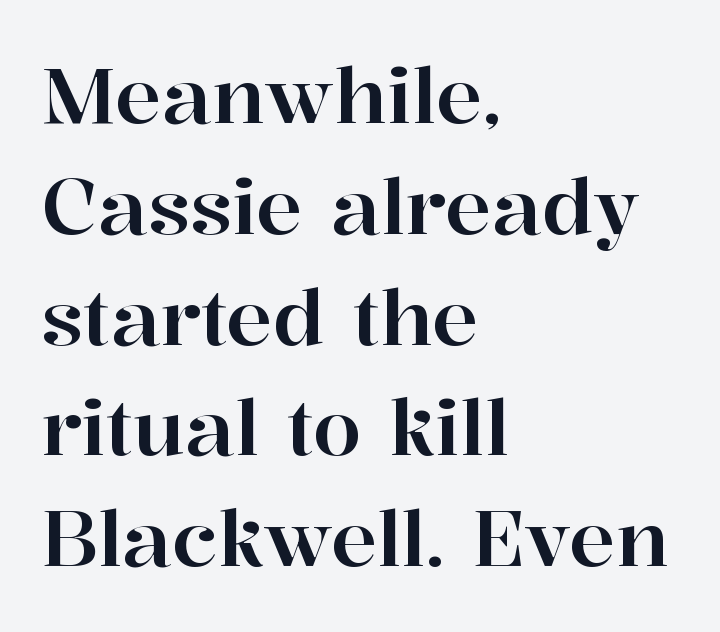
Q: Is the text italic (slanted)? A: No, it is upright.
Q: Is the typeface a serif or a sans-serif typeface? A: Serif.
Q: Is the text underlined? A: No.
Q: How is the paragraph aligned? A: Left-aligned.
Q: Is the spacing between letters normal or unusually wide? A: Normal.
Q: Is the spacing between lines tight, normal or loose? A: Normal.
Q: Width (condensed, normal, or wide)? A: Normal.
Q: Stroke contrast? A: High.
Q: x-height? A: Medium.
Q: Monospaced? A: No.
